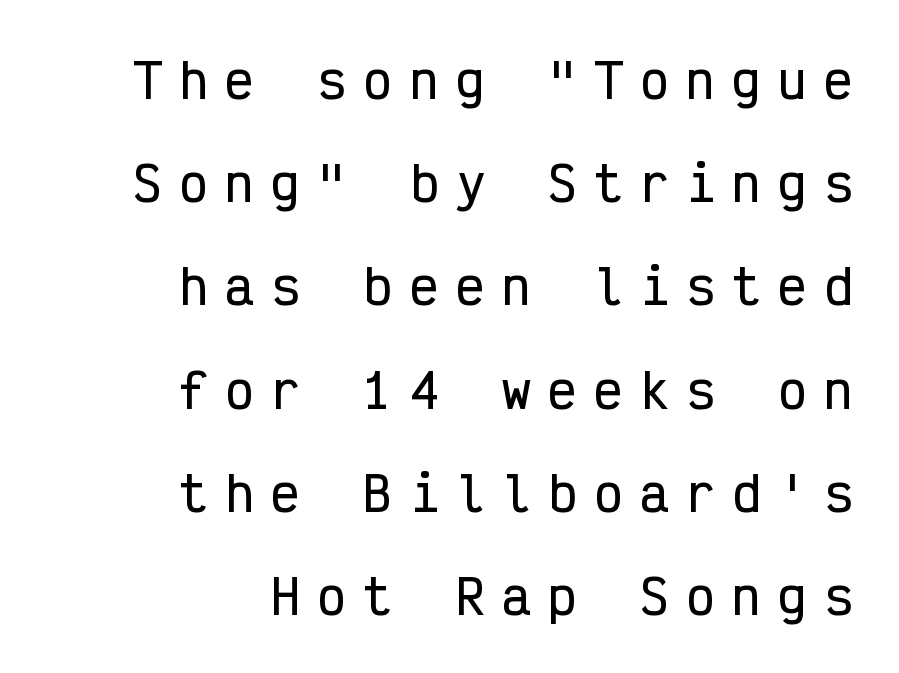
Reading down the column, the eye jumps a long way to each next line. Looks like terminal output: every glyph gets an equal slot. Bare-footed words on every line. The passage shown has open, widely tracked lettering throughout.
